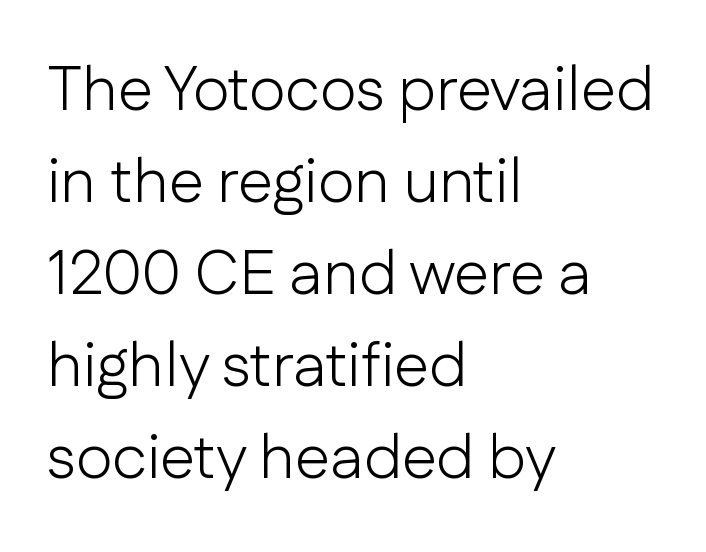
{"serif": "no", "italic": "no", "bold": "no", "weight": "light", "width": "normal", "stroke_contrast": "low", "x_height": "medium", "monospaced": "no", "underline": "no", "align": "left", "line_spacing": "normal", "line_spacing_ratio": 1.46, "letter_spacing": "normal", "letter_spacing_em": 0.0, "glyph_px": 63}
